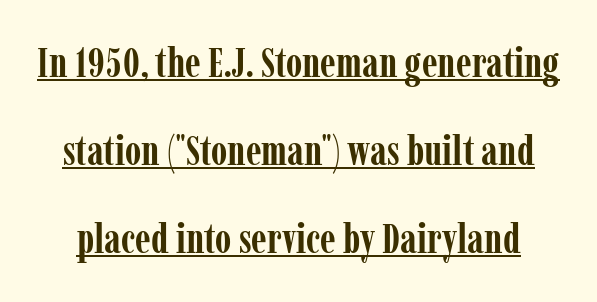
The image shows 42 px semibold, condensed serif type, upright; set loose line spacing (2.1x), normal letter spacing, underlined; low stroke contrast and a medium x-height.
